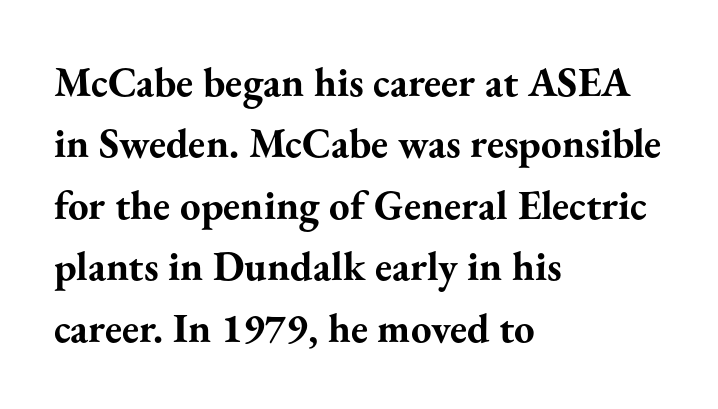
Is the letter spacing exaggerated? No — it looks like the ordinary default. A dark, heavy texture on the line: the type is bold. Interline gaps are of average width in this sample. Type style note: has serifs. These lines are rendered in a variable-pitch font.
